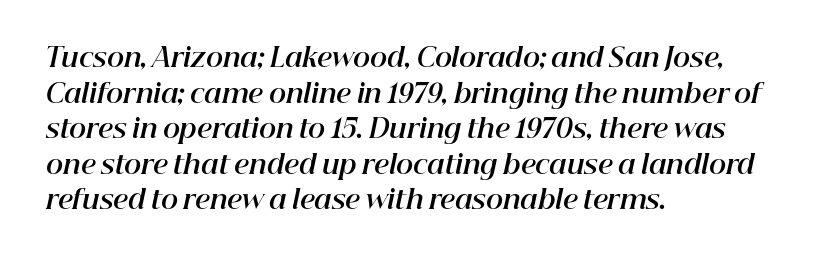
{"italic": "yes", "lean": "right", "slant_degrees": 12, "bold": "yes", "underline": "no", "align": "left", "line_spacing": "normal", "line_spacing_ratio": 1.37, "letter_spacing": "normal", "letter_spacing_em": 0.0, "glyph_px": 26}
